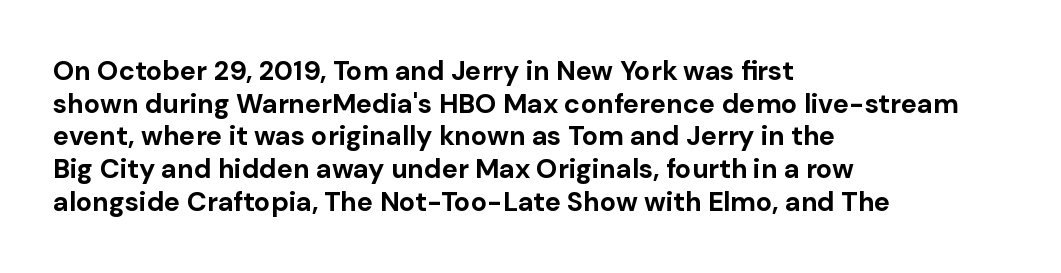
{"italic": "no", "bold": "yes", "underline": "no", "align": "left", "line_spacing_ratio": 1.21, "letter_spacing": "normal", "letter_spacing_em": 0.0, "glyph_px": 27}
